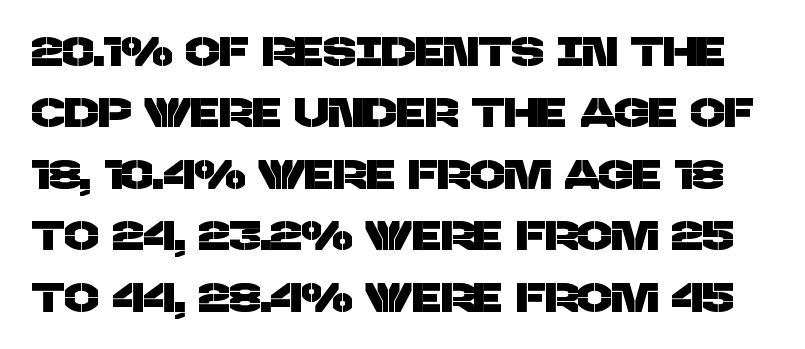
Q: Is the typeface a serif or a sans-serif typeface? A: Sans-serif.
Q: Is the text underlined? A: No.
Q: Is the spacing between letters normal or unusually wide? A: Normal.
Q: Is the spacing between lines tight, normal or loose? A: Normal.
Q: Width (condensed, normal, or wide)? A: Normal.
Q: Stroke contrast? A: Low.
Q: x-height? A: Large.
Q: Monospaced? A: No.
